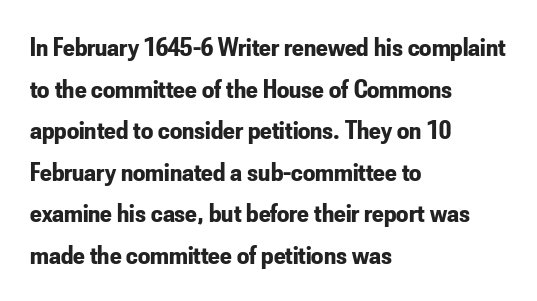
{"italic": "no", "bold": "yes", "underline": "no", "align": "left", "line_spacing": "normal", "line_spacing_ratio": 1.54, "letter_spacing": "normal", "letter_spacing_em": 0.0, "glyph_px": 27}
